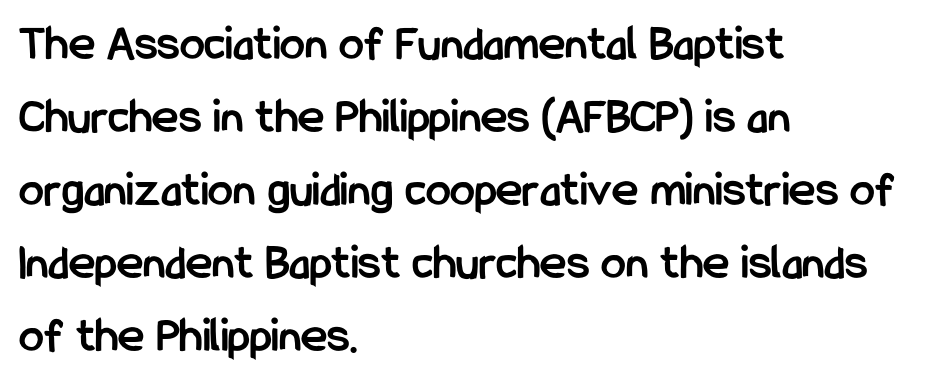
Q: Is the text bold? A: Yes.
Q: Is the text italic (slanted)? A: No, it is upright.
Q: Is the typeface a serif or a sans-serif typeface? A: Sans-serif.
Q: Is the text underlined? A: No.
Q: How is the paragraph aligned? A: Left-aligned.
Q: Is the spacing between letters normal or unusually wide? A: Normal.
Q: Is the spacing between lines tight, normal or loose? A: Normal.
Q: Width (condensed, normal, or wide)? A: Condensed.
Q: Stroke contrast? A: Low.
Q: x-height? A: Medium.
Q: Monospaced? A: No.
